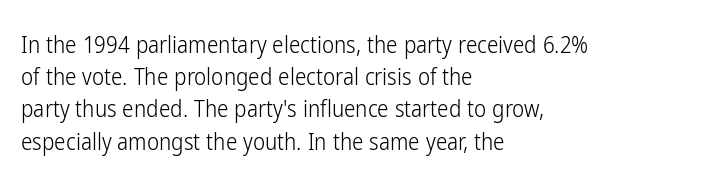
The image shows 23 px text type, upright; set left-aligned, normal line spacing (1.4x), normal letter spacing, not underlined.
